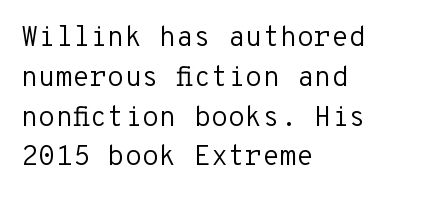
The image shows 28 px regular-weight sans-serif type, upright, monospaced; set left-aligned, normal line spacing (1.42x), normal letter spacing, not underlined; low stroke contrast and a medium x-height.
